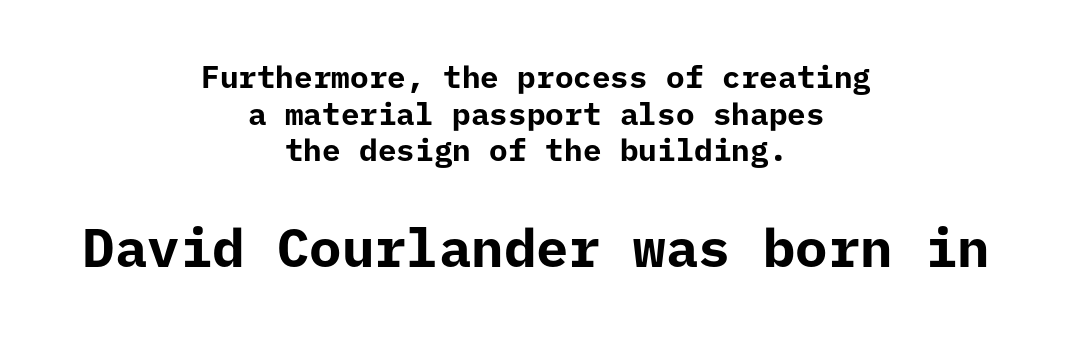
The image shows 54 px bold sans-serif type, upright; set centered, line spacing 1.18x, normal letter spacing, not underlined; the second (bottom) block is 1.74x larger; low stroke contrast and a medium x-height.
